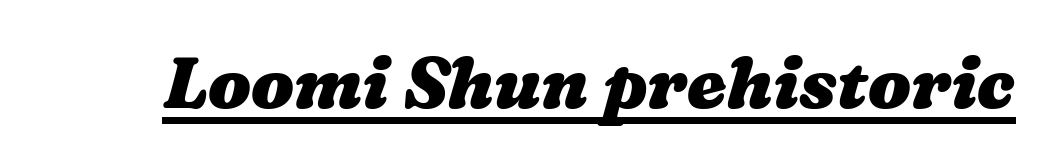
The image shows 71 px heavy, wide type; set normal letter spacing, underlined; medium stroke contrast and a medium x-height.
